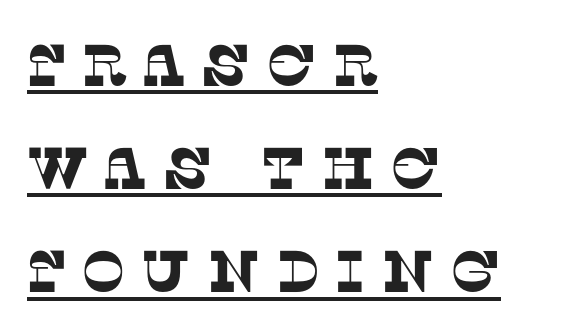
The image shows 59 px serif type; set left-aligned, line spacing 1.75x, unusually wide letter spacing (+0.25 em), underlined; low stroke contrast and a large x-height.
